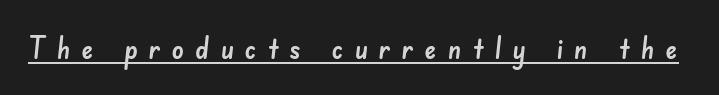
{"serif": "no", "width": "normal", "stroke_contrast": "low", "x_height": "small", "monospaced": "no", "underline": "yes", "letter_spacing": "wide", "letter_spacing_em": 0.37, "glyph_px": 30}
